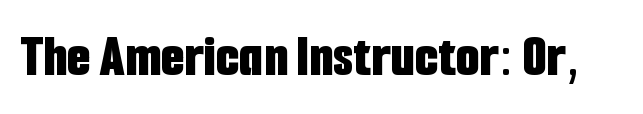
Q: Is the text bold? A: Yes.
Q: Is the text italic (slanted)? A: No, it is upright.
Q: Is the typeface a serif or a sans-serif typeface? A: Sans-serif.
Q: Is the text underlined? A: No.
Q: Is the spacing between letters normal or unusually wide? A: Normal.
Q: Width (condensed, normal, or wide)? A: Condensed.
Q: Stroke contrast? A: Low.
Q: x-height? A: Medium.
Q: Monospaced? A: No.
